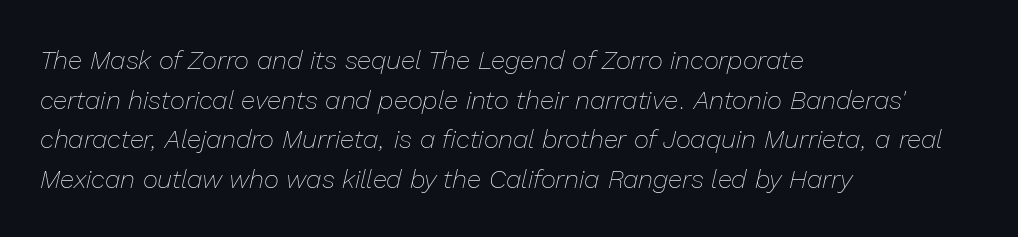
The image shows 26 px text type, italic (leaning right); set left-aligned, normal line spacing (1.52x), normal letter spacing, not underlined.
